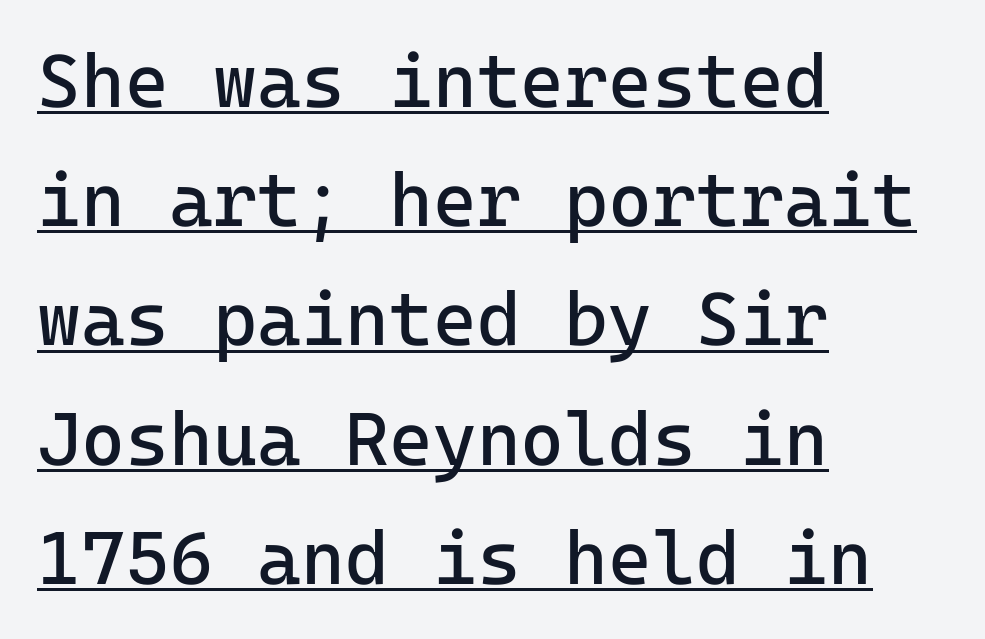
These lines are composed in type without serifs. A typesetter would call this leading conventional body-copy spacing. It's the straight-up-and-down kind of type. Line beginnings align vertically; line endings do not.
